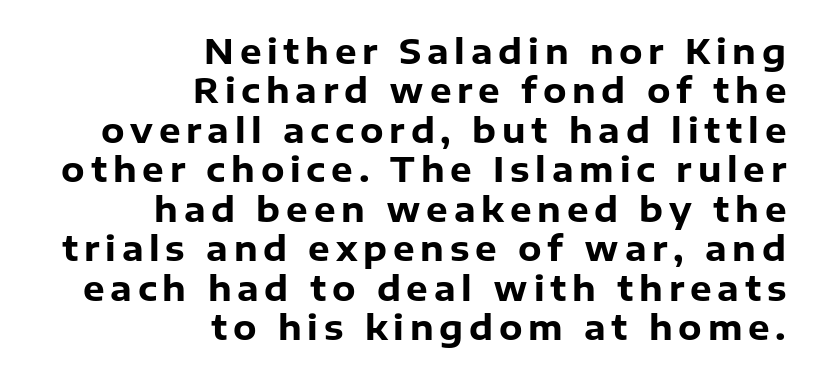
{"serif": "no", "italic": "no", "bold": "yes", "weight": "heavy", "width": "normal", "stroke_contrast": "low", "x_height": "medium", "monospaced": "no", "underline": "no", "align": "right", "line_spacing_ratio": 1.16, "glyph_px": 34}
